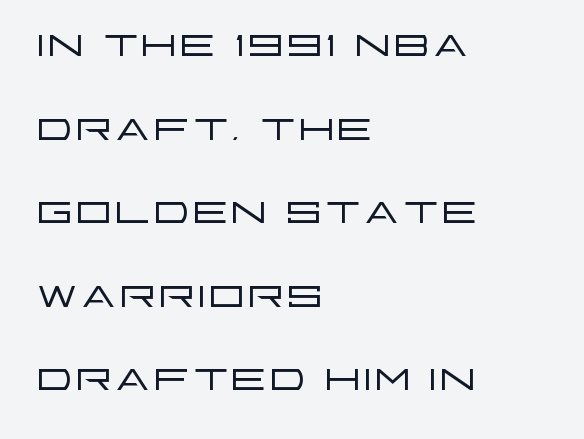
{"serif": "no", "italic": "no", "bold": "no", "weight": "light", "width": "wide", "stroke_contrast": "low", "x_height": "large", "monospaced": "no", "underline": "no", "align": "left", "line_spacing": "normal", "line_spacing_ratio": 1.44, "letter_spacing": "normal", "letter_spacing_em": 0.0, "glyph_px": 58}
